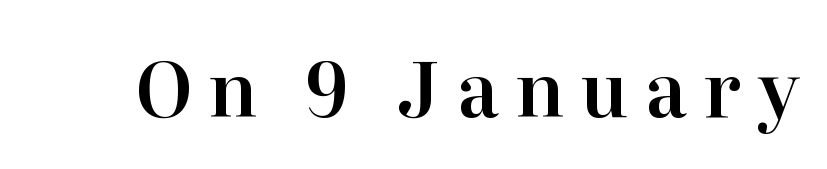
The image shows 75 px serif type, upright; set unusually wide letter spacing (+0.22 em), not underlined; high stroke contrast and a medium x-height.
